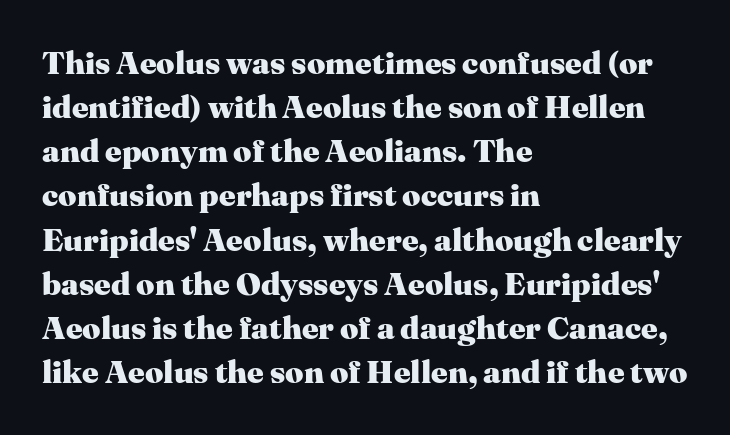
The image shows 32 px heavy serif type, upright; set left-aligned, normal line spacing (1.38x), normal letter spacing, not underlined; medium stroke contrast and a medium x-height.
